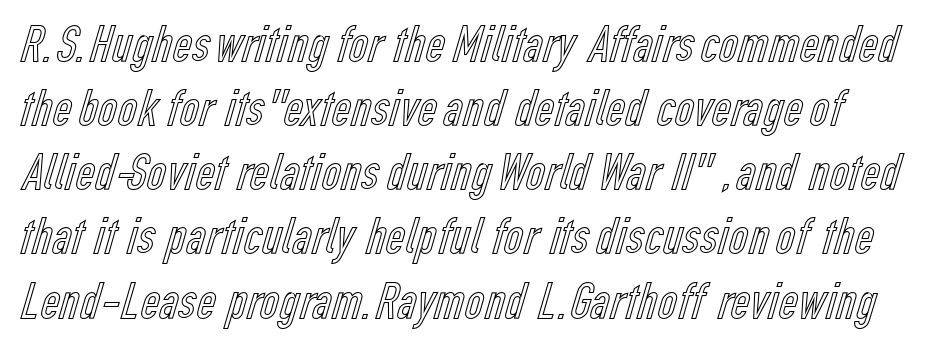
{"width": "condensed", "x_height": "medium", "monospaced": "no", "underline": "no", "line_spacing_ratio": 1.21, "letter_spacing": "normal", "letter_spacing_em": 0.0, "glyph_px": 53}
